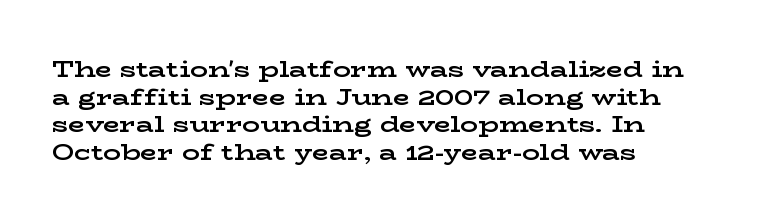
{"italic": "no", "bold": "yes", "underline": "no", "align": "left", "line_spacing": "normal", "line_spacing_ratio": 1.26, "letter_spacing": "normal", "letter_spacing_em": 0.0, "glyph_px": 22}
